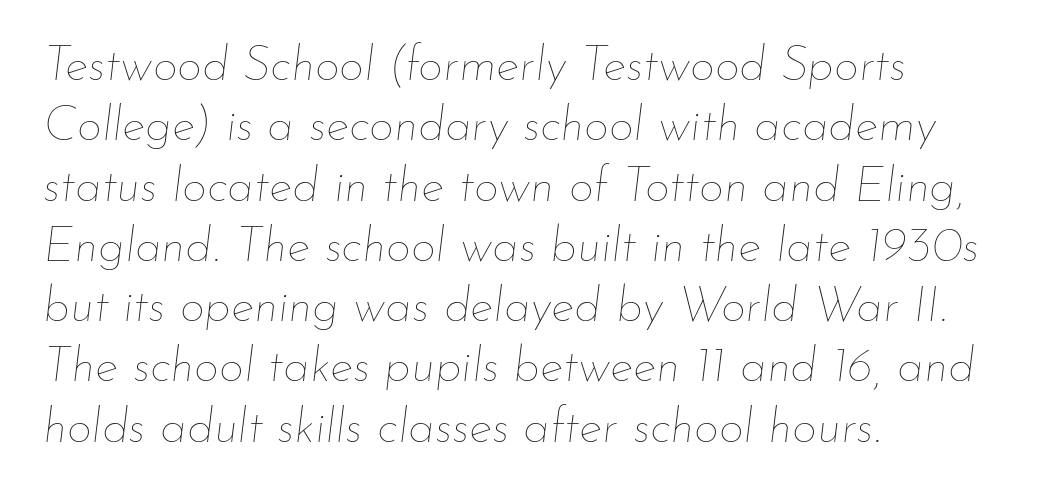
Weight: regular or lighter. Tracking here is standard; glyphs follow each other at the usual distance. The face used here is proportionally spaced, like ordinary book or web type. All the whitespace from short lines collects on the right.
